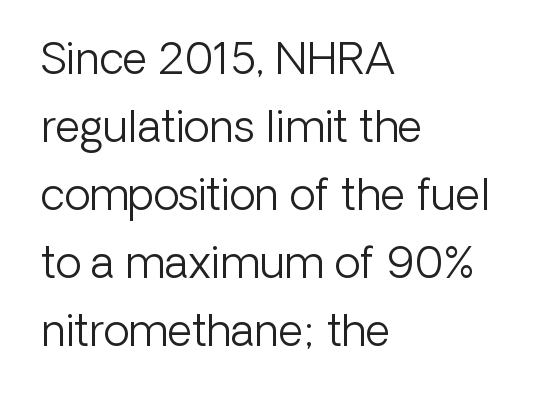
Q: Is the text bold? A: No.
Q: Is the text italic (slanted)? A: No, it is upright.
Q: Is the typeface a serif or a sans-serif typeface? A: Sans-serif.
Q: Is the text underlined? A: No.
Q: How is the paragraph aligned? A: Left-aligned.
Q: Is the spacing between letters normal or unusually wide? A: Normal.
Q: Is the spacing between lines tight, normal or loose? A: Normal.
Q: Width (condensed, normal, or wide)? A: Normal.
Q: Stroke contrast? A: Low.
Q: x-height? A: Medium.
Q: Monospaced? A: No.
